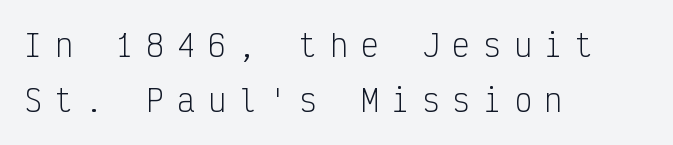
The image shows 30 px light, condensed sans-serif type, upright, monospaced; set left-aligned, line spacing 1.84x, unusually wide letter spacing (+0.42 em), not underlined; low stroke contrast and a medium x-height.
